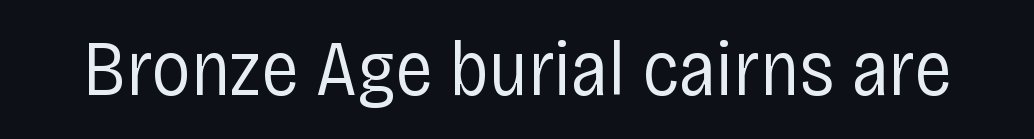
Here the designer chose a conventional face with non-uniform glyph widths. Each stroke keeps to a modest, everyday thickness or less. Characters remain perfectly vertical along every line. No extra tracking has been applied to these lines. Stroke terminals: plain, sans-serif.
